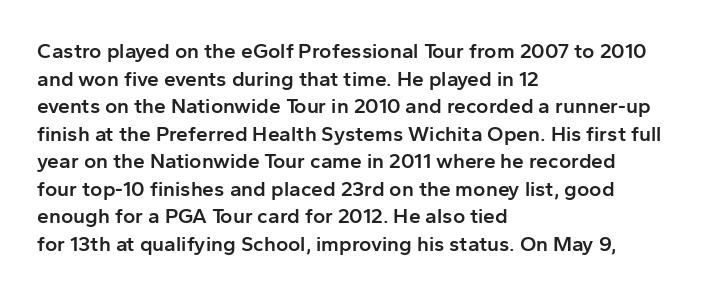
The image shows 21 px text type, upright; set left-aligned, normal line spacing (1.31x), normal letter spacing, not underlined.
